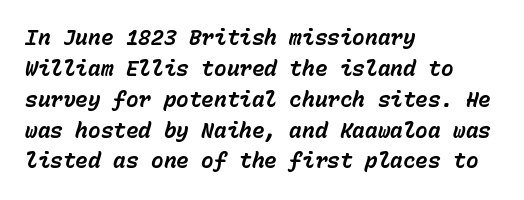
Q: Is the text bold? A: Yes.
Q: Is the text italic (slanted)? A: Yes, it leans right by about 15 degrees.
Q: Is the text underlined? A: No.
Q: How is the paragraph aligned? A: Left-aligned.
Q: Is the spacing between letters normal or unusually wide? A: Normal.
Q: Is the spacing between lines tight, normal or loose? A: Normal.
